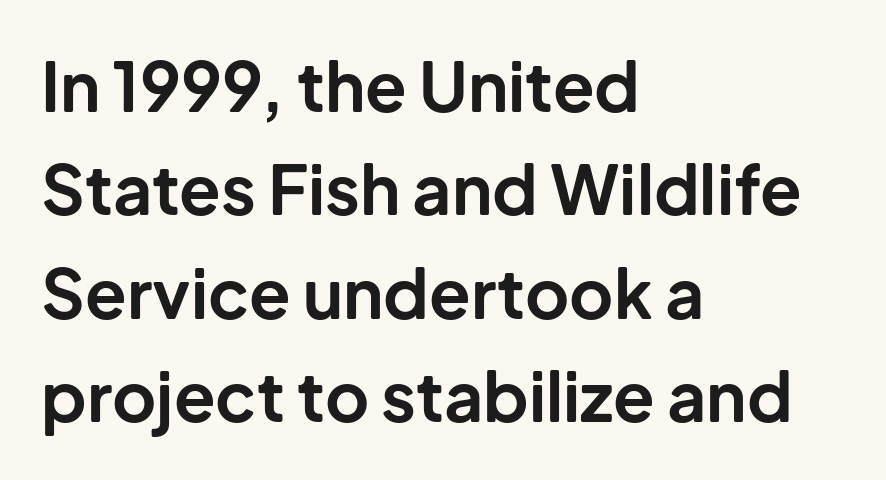
There is no visible air inserted between adjacent glyphs. Beneath every word, the page is bare. Spacing verdict: proportional, widths tailored to each character. A student would call this left alignment; a typographer would say flush left, rag right. The rows are spaced the way most documents space them.
